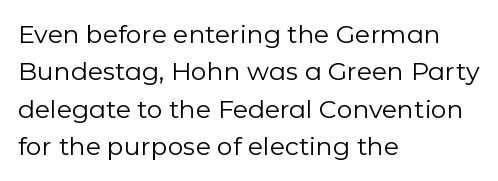
The image shows 25 px text type, upright; set left-aligned, normal line spacing (1.5x), normal letter spacing, not underlined.
